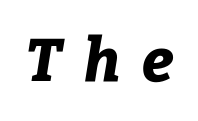
The image shows 60 px bold type, italic (leaning right); set unusually wide letter spacing (+0.37 em), not underlined; low stroke contrast and a medium x-height.
